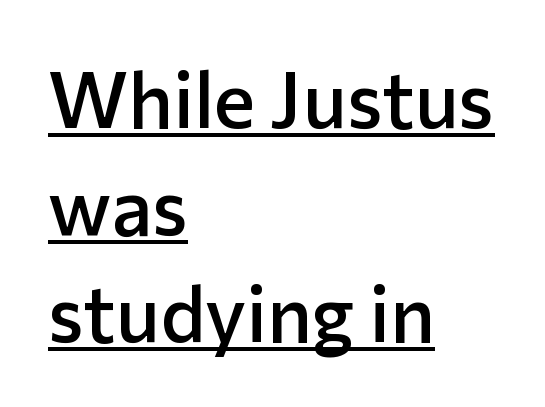
Q: Is the text bold? A: Semi-bold.
Q: Is the text italic (slanted)? A: No, it is upright.
Q: Is the typeface a serif or a sans-serif typeface? A: Sans-serif.
Q: Is the text underlined? A: Yes.
Q: How is the paragraph aligned? A: Left-aligned.
Q: Is the spacing between letters normal or unusually wide? A: Normal.
Q: Is the spacing between lines tight, normal or loose? A: Normal.
Q: Width (condensed, normal, or wide)? A: Normal.
Q: Stroke contrast? A: Low.
Q: x-height? A: Medium.
Q: Monospaced? A: No.
